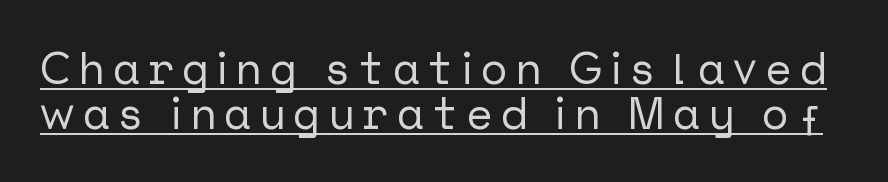
Each line of the rendering has a horizontal stroke beneath the glyphs. Italic: no, the glyphs are upright roman. Examine the stroke ends and you'll find no serifs. These lines huddle together more closely than default settings would place them.
